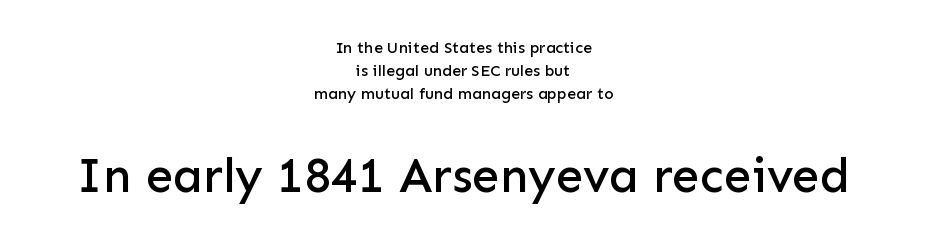
Type size steps up from the first block to the second. Tracking value appears to be zero — textbook default spacing. The designer left line spacing at the default. What kind of face is this? One without serifs — a sans. The rendering uses natural spacing where letterforms have individual widths. Short and long lines alike share a common midpoint.
